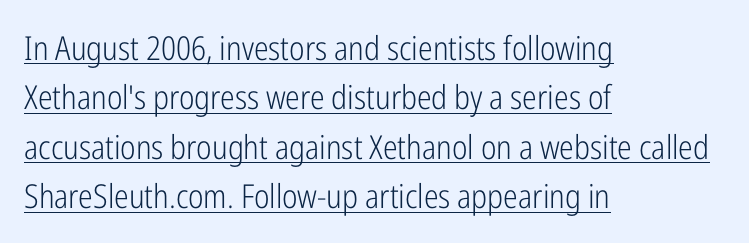
The ragged edge is on the right, which tells us the setting is flush left. Does a line run under the words? Yes, clearly. What kind of face is this? One without serifs — a sans. Do the characters align in a grid? No, the font is proportional. The cut favours lightness, reaching ordinary text weight at its darkest. Vertically, the passage feels balanced, rows spaced as you'd expect.
